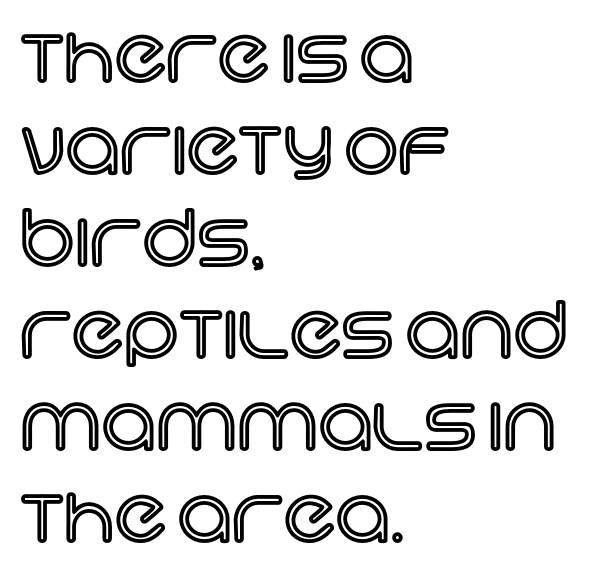
{"italic": "no", "width": "normal", "x_height": "large", "monospaced": "no", "underline": "no", "align": "left", "line_spacing_ratio": 1.21, "letter_spacing": "normal", "letter_spacing_em": 0.0, "glyph_px": 76}
